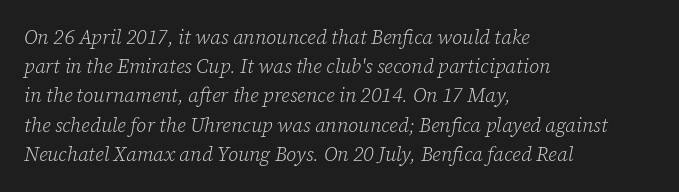
{"italic": "yes", "lean": "right", "slant_degrees": 12, "bold": "no", "underline": "no", "align": "left", "line_spacing": "normal", "line_spacing_ratio": 1.46, "letter_spacing": "normal", "letter_spacing_em": 0.0, "glyph_px": 20}
